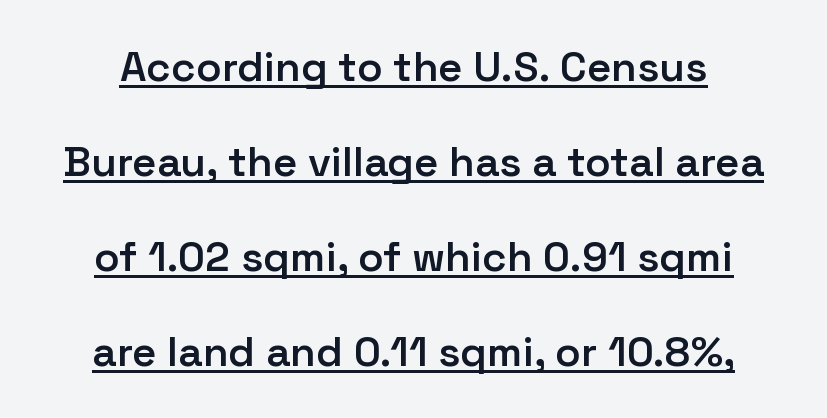
The image shows 42 px semibold sans-serif type, upright; set loose line spacing (2.26x), normal letter spacing, underlined; low stroke contrast and a medium x-height.
